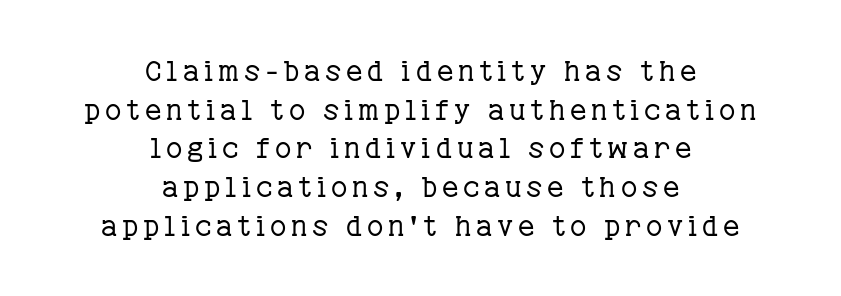
The lines are quadded center. You could not count columns in this text — the font is proportionally spaced. Caption: face not bold, strokes unweighted. Rows of type keep a routine distance in the vertical direction.
